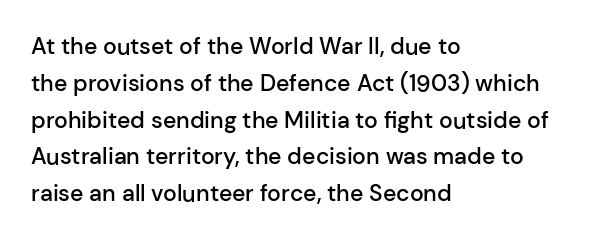
The image shows 23 px text type, upright; set left-aligned, normal line spacing (1.6x), normal letter spacing, not underlined.
